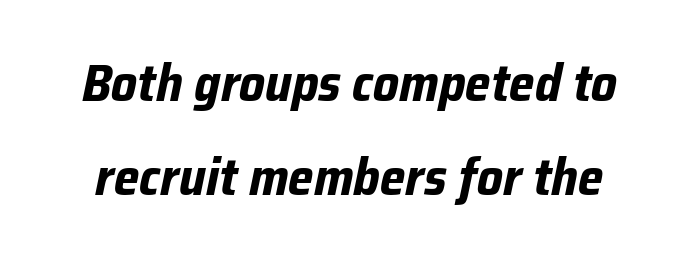
Q: Is the text bold? A: Yes.
Q: Is the text italic (slanted)? A: Yes, it leans right by about 12 degrees.
Q: Is the text underlined? A: No.
Q: Is the spacing between letters normal or unusually wide? A: Normal.
Q: Width (condensed, normal, or wide)? A: Normal.
Q: Stroke contrast? A: Low.
Q: x-height? A: Medium.
Q: Monospaced? A: No.
